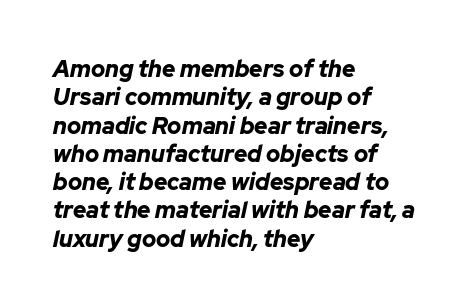
Q: Is the text bold? A: Yes.
Q: Is the text italic (slanted)? A: Yes, it leans right by about 12 degrees.
Q: Is the text underlined? A: No.
Q: How is the paragraph aligned? A: Left-aligned.
Q: Is the spacing between letters normal or unusually wide? A: Normal.
